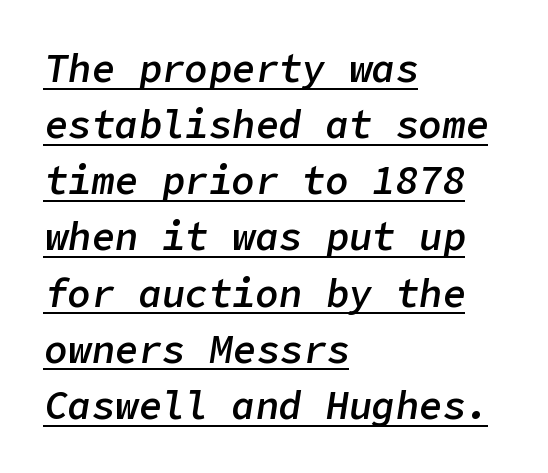
This sample uses an oblique cut, with every glyph tilted off the vertical. The typesetter chose a ragged-right arrangement here. Observe the ordinary spacing: letters are neighbours, not strangers. What's the leading like? Ordinary, nothing unusual. Look at the stroke-to-counter ratio: somewhat heavy, a semibold.
